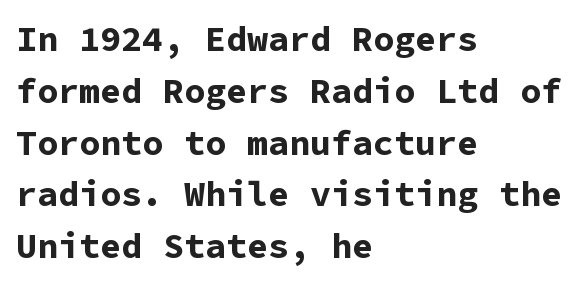
{"serif": "no", "italic": "no", "bold": "yes", "weight": "bold", "width": "normal", "stroke_contrast": "low", "x_height": "medium", "monospaced": "yes", "underline": "no", "align": "left", "line_spacing": "normal", "line_spacing_ratio": 1.48, "letter_spacing": "normal", "letter_spacing_em": 0.0, "glyph_px": 35}
